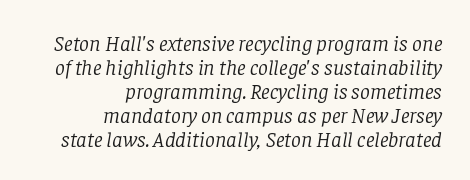
{"italic": "yes", "lean": "right", "slant_degrees": 8, "bold": "no", "underline": "no", "align": "right", "line_spacing": "tight", "line_spacing_ratio": 1.09, "letter_spacing": "normal", "letter_spacing_em": 0.0, "glyph_px": 22}
